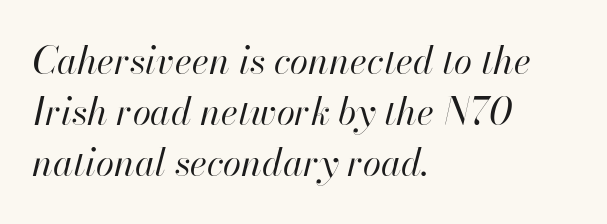
{"italic": "yes", "lean": "right", "slant_degrees": 13, "bold": "no", "weight": "regular", "width": "normal", "stroke_contrast": "high", "x_height": "small", "monospaced": "no", "underline": "no", "align": "left", "line_spacing": "normal", "line_spacing_ratio": 1.38, "letter_spacing": "normal", "letter_spacing_em": 0.0, "glyph_px": 37}
